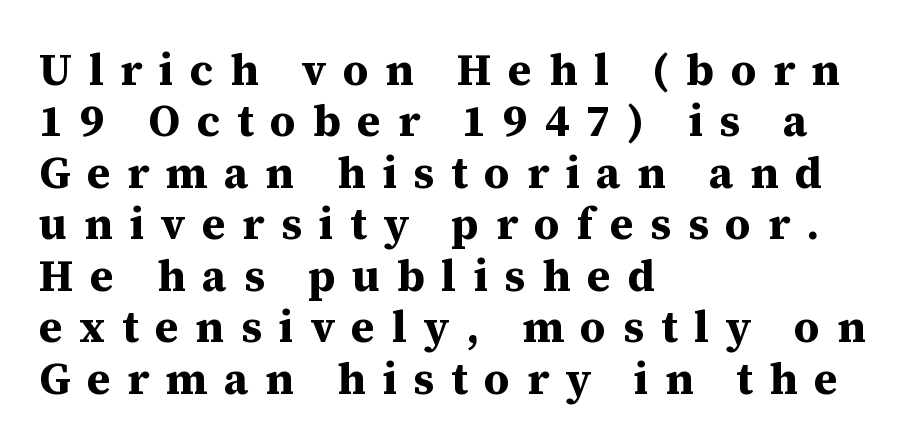
Q: Is the text bold? A: Yes.
Q: Is the text italic (slanted)? A: No, it is upright.
Q: Is the typeface a serif or a sans-serif typeface? A: Serif.
Q: Is the text underlined? A: No.
Q: How is the paragraph aligned? A: Left-aligned.
Q: Is the spacing between letters normal or unusually wide? A: Unusually wide.
Q: Width (condensed, normal, or wide)? A: Normal.
Q: Stroke contrast? A: Medium.
Q: x-height? A: Medium.
Q: Monospaced? A: No.
